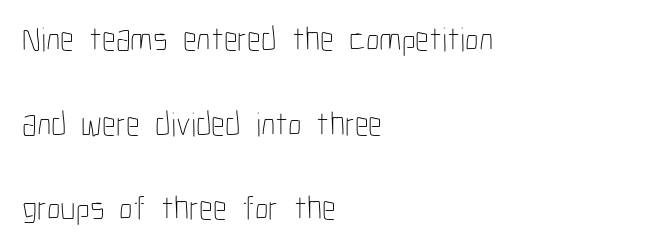
Q: Is the text bold? A: No.
Q: Is the text italic (slanted)? A: No, it is upright.
Q: Is the text underlined? A: No.
Q: How is the paragraph aligned? A: Left-aligned.
Q: Is the spacing between letters normal or unusually wide? A: Normal.
Q: Is the spacing between lines tight, normal or loose? A: Loose.
Q: Width (condensed, normal, or wide)? A: Condensed.
Q: Stroke contrast? A: Low.
Q: x-height? A: Medium.
Q: Monospaced? A: No.
